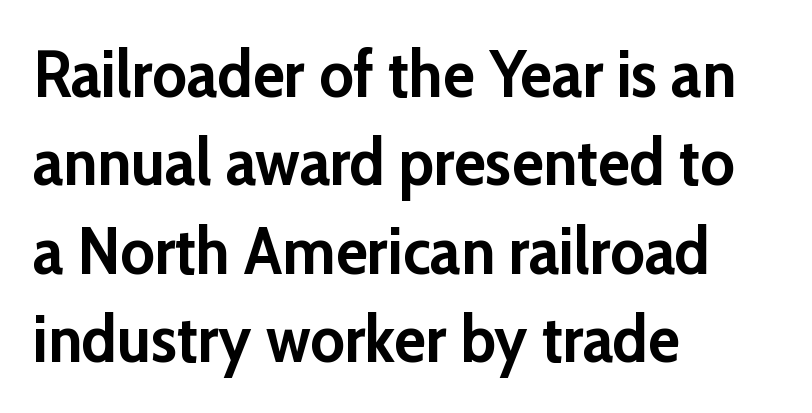
The image shows 66 px semibold sans-serif type, upright; set left-aligned, normal line spacing (1.34x), normal letter spacing, not underlined; low stroke contrast and a medium x-height.
